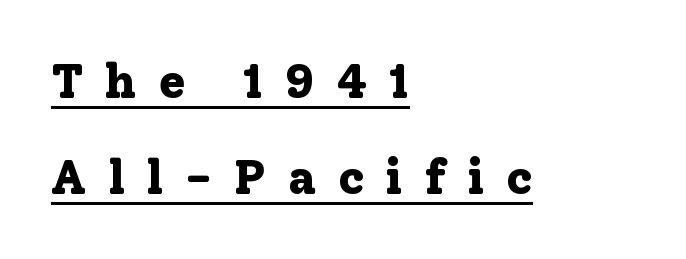
The image shows 49 px bold serif type, upright; set left-aligned, loose line spacing (1.96x), unusually wide letter spacing (+0.44 em), underlined; low stroke contrast and a medium x-height.
